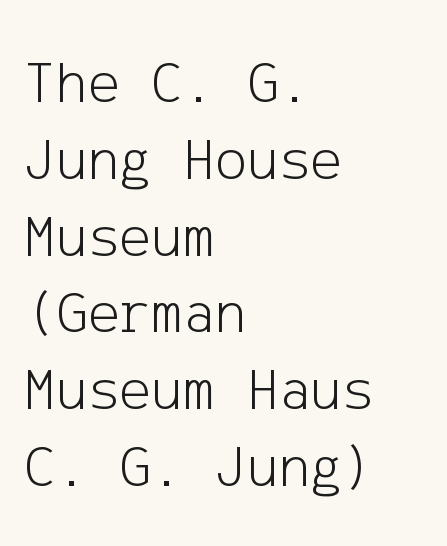
Q: Is the text bold? A: No.
Q: Is the text italic (slanted)? A: No, it is upright.
Q: Is the typeface a serif or a sans-serif typeface? A: Sans-serif.
Q: Is the text underlined? A: No.
Q: How is the paragraph aligned? A: Left-aligned.
Q: Is the spacing between letters normal or unusually wide? A: Normal.
Q: Is the spacing between lines tight, normal or loose? A: Normal.
Q: Width (condensed, normal, or wide)? A: Normal.
Q: Stroke contrast? A: Low.
Q: x-height? A: Medium.
